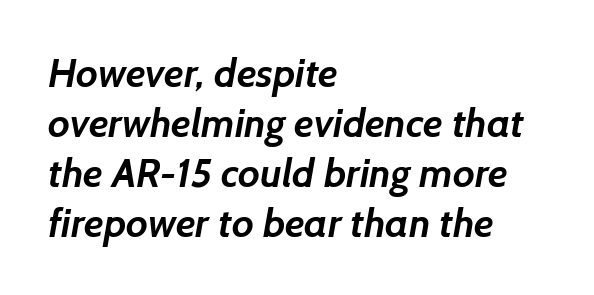
The image shows 40 px semibold sans-serif type; set left-aligned, normal line spacing (1.25x), normal letter spacing, not underlined; low stroke contrast and a medium x-height.
